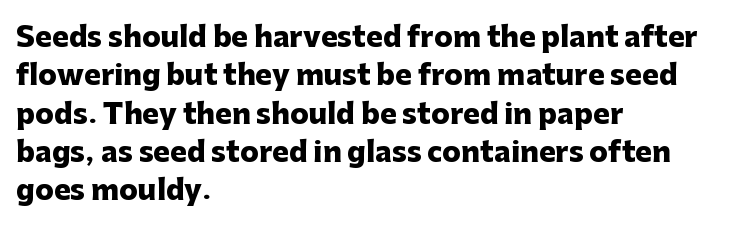
Q: Is the text bold? A: Yes.
Q: Is the text italic (slanted)? A: No, it is upright.
Q: Is the typeface a serif or a sans-serif typeface? A: Sans-serif.
Q: Is the text underlined? A: No.
Q: How is the paragraph aligned? A: Left-aligned.
Q: Is the spacing between letters normal or unusually wide? A: Normal.
Q: Is the spacing between lines tight, normal or loose? A: Normal.
Q: Width (condensed, normal, or wide)? A: Normal.
Q: Stroke contrast? A: Low.
Q: x-height? A: Medium.
Q: Monospaced? A: No.
